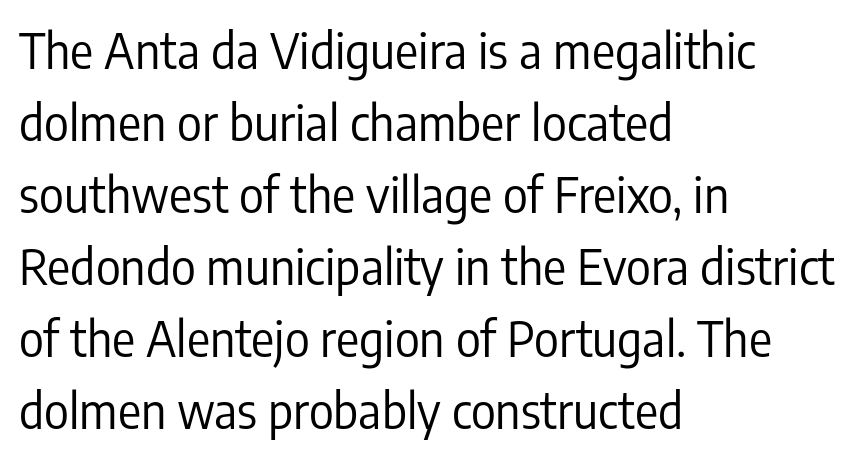
Q: Is the text bold? A: No.
Q: Is the text italic (slanted)? A: No, it is upright.
Q: Is the typeface a serif or a sans-serif typeface? A: Sans-serif.
Q: Is the text underlined? A: No.
Q: How is the paragraph aligned? A: Left-aligned.
Q: Is the spacing between letters normal or unusually wide? A: Normal.
Q: Is the spacing between lines tight, normal or loose? A: Normal.
Q: Width (condensed, normal, or wide)? A: Condensed.
Q: Stroke contrast? A: Low.
Q: x-height? A: Medium.
Q: Monospaced? A: No.
